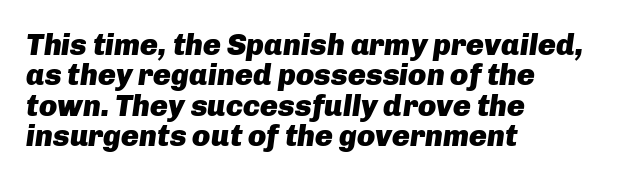
{"italic": "yes", "lean": "right", "slant_degrees": 8, "bold": "yes", "weight": "heavy", "width": "normal", "stroke_contrast": "low", "x_height": "medium", "monospaced": "no", "underline": "no", "align": "left", "line_spacing": "tight", "line_spacing_ratio": 1.01, "letter_spacing": "normal", "letter_spacing_em": 0.0, "glyph_px": 30}
